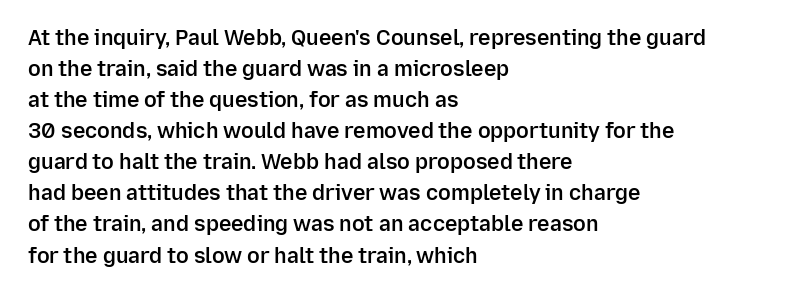
The image shows 21 px text type, upright; set left-aligned, normal line spacing (1.48x), normal letter spacing, not underlined.
